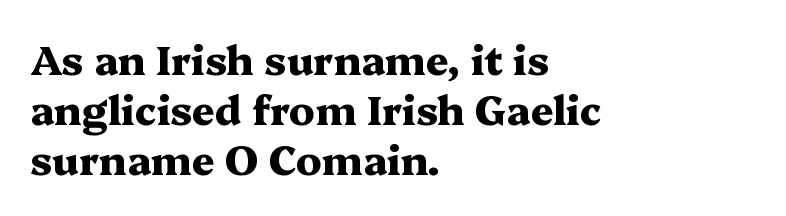
The image shows 40 px heavy, wide serif type, upright; set left-aligned, normal line spacing (1.25x), normal letter spacing, not underlined; medium stroke contrast and a medium x-height.
